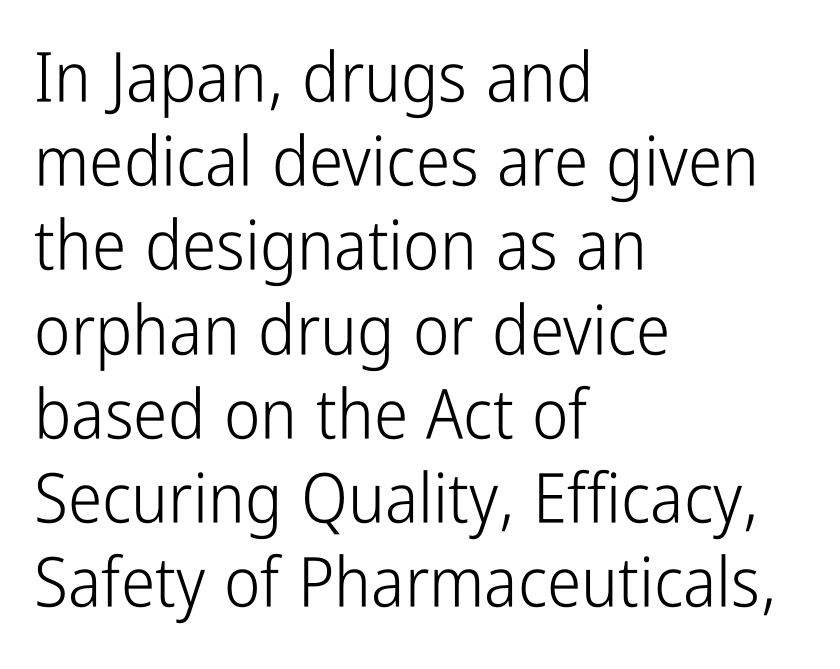
Q: Is the text bold? A: No.
Q: Is the text italic (slanted)? A: No, it is upright.
Q: Is the typeface a serif or a sans-serif typeface? A: Sans-serif.
Q: Is the text underlined? A: No.
Q: How is the paragraph aligned? A: Left-aligned.
Q: Is the spacing between letters normal or unusually wide? A: Normal.
Q: Width (condensed, normal, or wide)? A: Condensed.
Q: Stroke contrast? A: Low.
Q: x-height? A: Medium.
Q: Monospaced? A: No.
